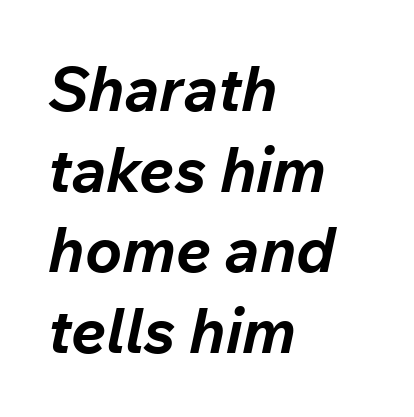
Q: Is the text bold? A: Yes.
Q: Is the text italic (slanted)? A: Yes, it leans right by about 12 degrees.
Q: Is the text underlined? A: No.
Q: How is the paragraph aligned? A: Left-aligned.
Q: Is the spacing between letters normal or unusually wide? A: Normal.
Q: Is the spacing between lines tight, normal or loose? A: Normal.
Q: Width (condensed, normal, or wide)? A: Normal.
Q: Stroke contrast? A: Low.
Q: x-height? A: Medium.
Q: Monospaced? A: No.
